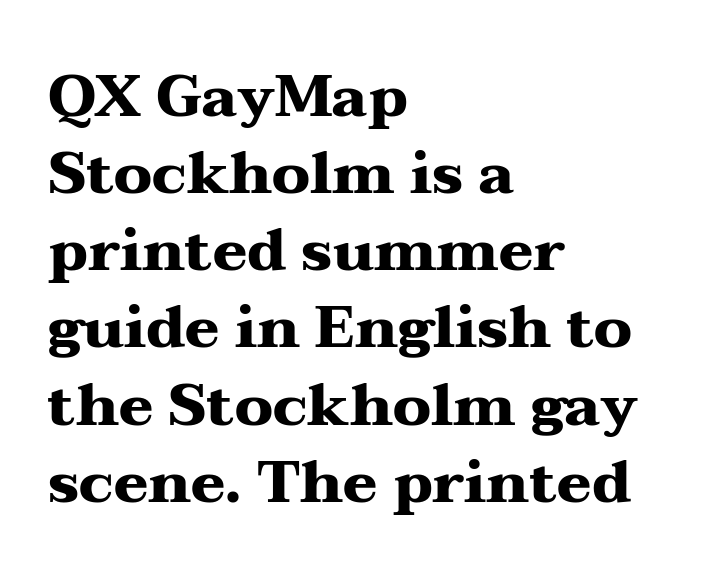
The image shows 58 px heavy, wide serif type, upright; set left-aligned, normal line spacing (1.33x), normal letter spacing, not underlined; medium stroke contrast and a medium x-height.
